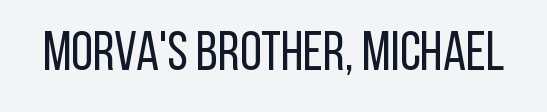
Q: Is the text bold? A: No.
Q: Is the text italic (slanted)? A: No, it is upright.
Q: Is the typeface a serif or a sans-serif typeface? A: Sans-serif.
Q: Is the text underlined? A: No.
Q: Is the spacing between letters normal or unusually wide? A: Normal.
Q: Width (condensed, normal, or wide)? A: Condensed.
Q: Stroke contrast? A: Low.
Q: x-height? A: Large.
Q: Monospaced? A: No.
